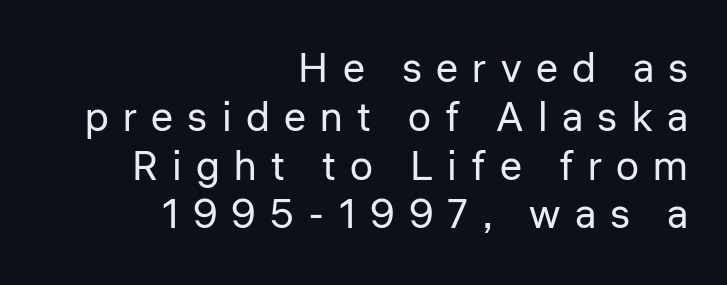
The image shows 41 px regular-weight sans-serif type, upright; set right-aligned, line spacing 1.19x, unusually wide letter spacing (+0.35 em), not underlined; low stroke contrast and a medium x-height.
